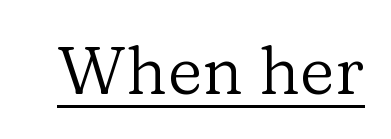
The face used here is rendered with its standard letterfit. Vertical stems look standard width or narrower in stroke. Typographically, this falls in the serif category. Do the characters align in a grid? No, the font is proportional. The letters stand straight up with perfectly vertical stems.
